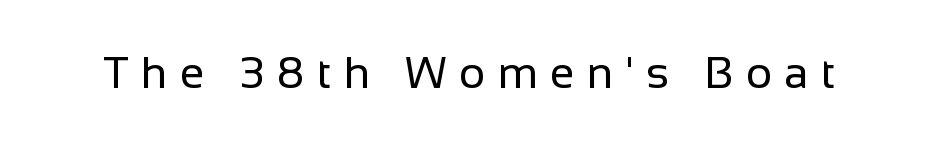
Do the characters align in a grid? No, the font is proportional. Any mark beneath the type? The region is blank. Vertical stems look standard width or narrower in stroke. No feet cap the strokes, marking this as sans-serif type.
